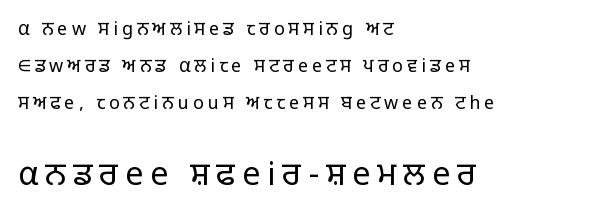
The image shows 32 px light sans-serif type, upright; set left-aligned, loose line spacing (2.06x), unusually wide letter spacing (+0.22 em), not underlined; the second (bottom) block is 1.78x larger; low stroke contrast and a large x-height.
